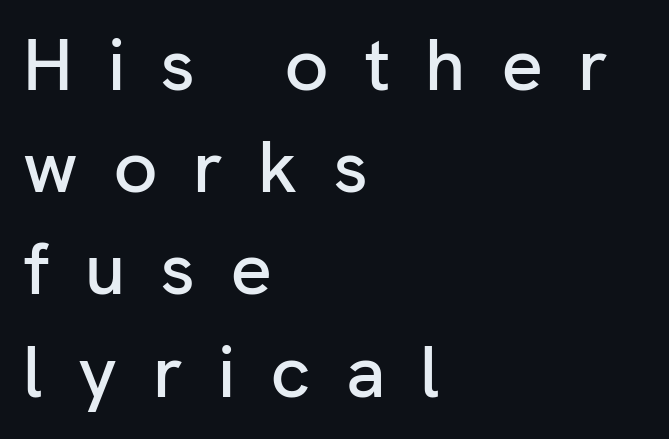
Q: Is the text italic (slanted)? A: No, it is upright.
Q: Is the typeface a serif or a sans-serif typeface? A: Sans-serif.
Q: Is the text underlined? A: No.
Q: How is the paragraph aligned? A: Left-aligned.
Q: Is the spacing between letters normal or unusually wide? A: Unusually wide.
Q: Is the spacing between lines tight, normal or loose? A: Normal.
Q: Width (condensed, normal, or wide)? A: Normal.
Q: Stroke contrast? A: Low.
Q: x-height? A: Medium.
Q: Monospaced? A: No.
